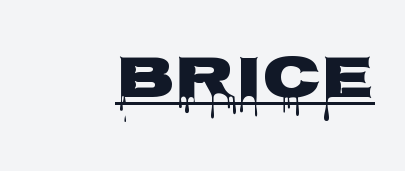
The image shows 61 px heavy, wide sans-serif type, upright; set normal letter spacing, underlined; low stroke contrast and a large x-height.
